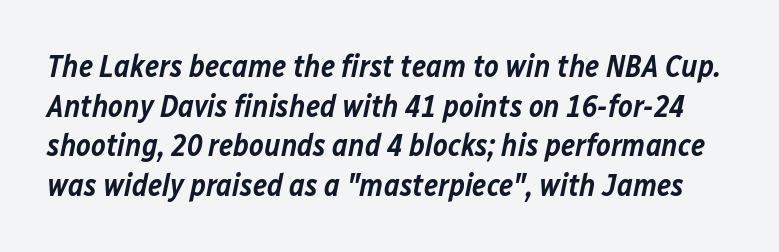
The image shows 31 px semibold type, italic (leaning right); set normal line spacing (1.28x), normal letter spacing, not underlined; low stroke contrast and a medium x-height.
